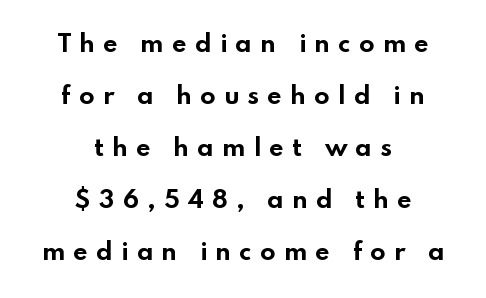
The image shows 23 px bold type, upright; set centered, loose line spacing (2.26x), unusually wide letter spacing (+0.35 em), not underlined.
